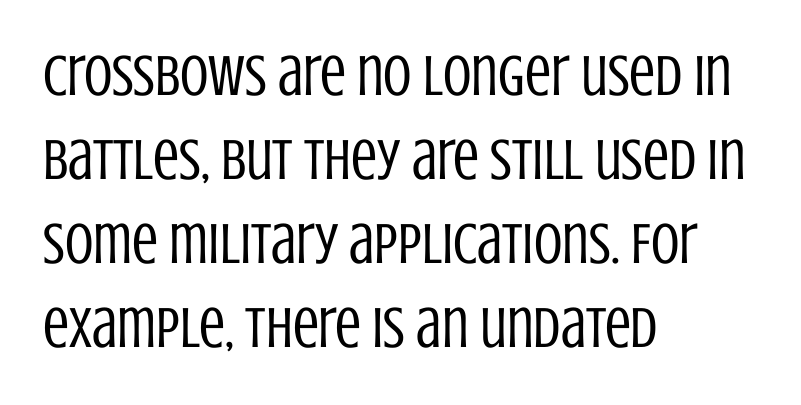
{"serif": "no", "italic": "no", "bold": "no", "weight": "regular", "width": "condensed", "stroke_contrast": "low", "x_height": "large", "monospaced": "no", "underline": "no", "align": "left", "line_spacing": "normal", "line_spacing_ratio": 1.45, "letter_spacing": "normal", "letter_spacing_em": 0.0, "glyph_px": 58}
